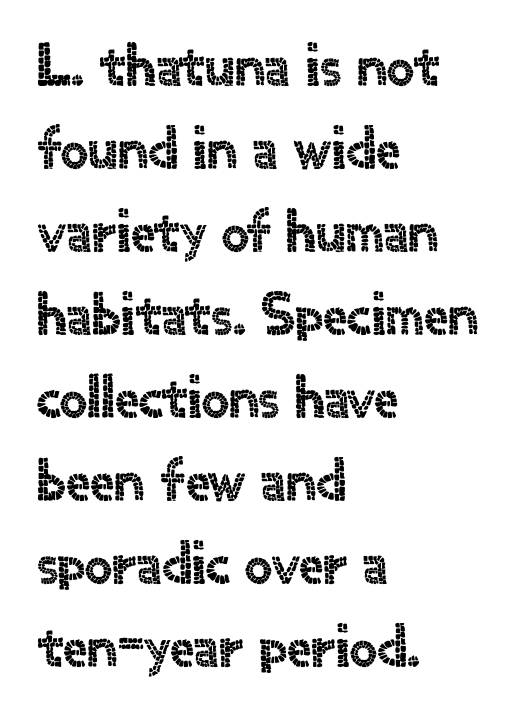
{"serif": "no", "italic": "no", "width": "normal", "x_height": "small", "monospaced": "no", "underline": "no", "align": "left", "line_spacing": "normal", "line_spacing_ratio": 1.36, "letter_spacing": "normal", "letter_spacing_em": 0.0, "glyph_px": 61}
